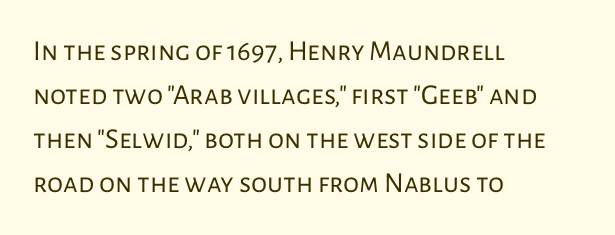
Q: Is the text bold? A: No.
Q: Is the text italic (slanted)? A: No, it is upright.
Q: Is the typeface a serif or a sans-serif typeface? A: Sans-serif.
Q: Is the text underlined? A: No.
Q: How is the paragraph aligned? A: Left-aligned.
Q: Is the spacing between letters normal or unusually wide? A: Normal.
Q: Is the spacing between lines tight, normal or loose? A: Normal.
Q: Width (condensed, normal, or wide)? A: Normal.
Q: Stroke contrast? A: Low.
Q: x-height? A: Medium.
Q: Monospaced? A: No.
